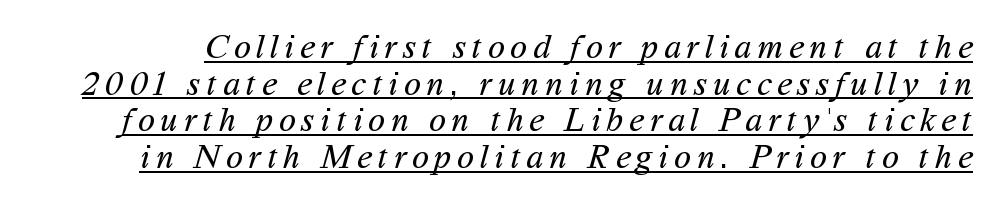
The image shows 34 px regular-weight sans-serif type; set tight line spacing (1.08x), underlined; medium stroke contrast and a medium x-height.
